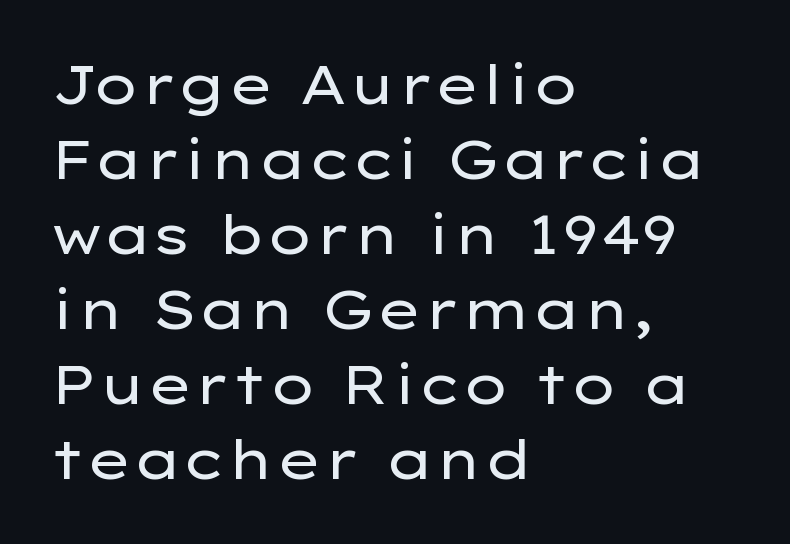
This sample has the flowing, uneven cadence of proportional lettering. Is the letter spacing exaggerated? No — it looks like the ordinary default. All the whitespace from short lines collects on the right. Examine the stroke ends and you'll find no serifs. Vertical strokes here are truly vertical.
